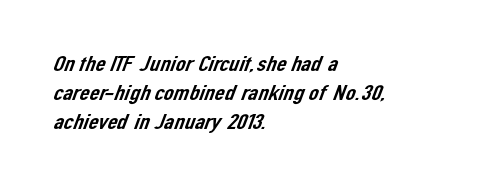
Notice how the passage keeps a crisp vertical edge on the left only. Glance below the letters and you will spot only blank space. Honestly, the letter spacing is just normal — you wouldn't notice it. How would I describe the line gaps? Plain and ordinary.
